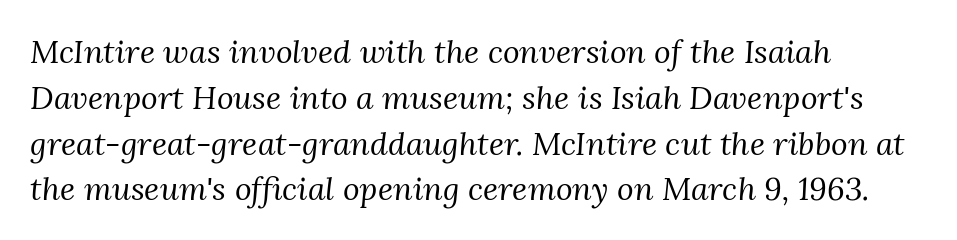
The image shows 32 px regular-weight serif type, italic (leaning right); set left-aligned, normal line spacing (1.43x), normal letter spacing, not underlined; medium stroke contrast and a medium x-height.
